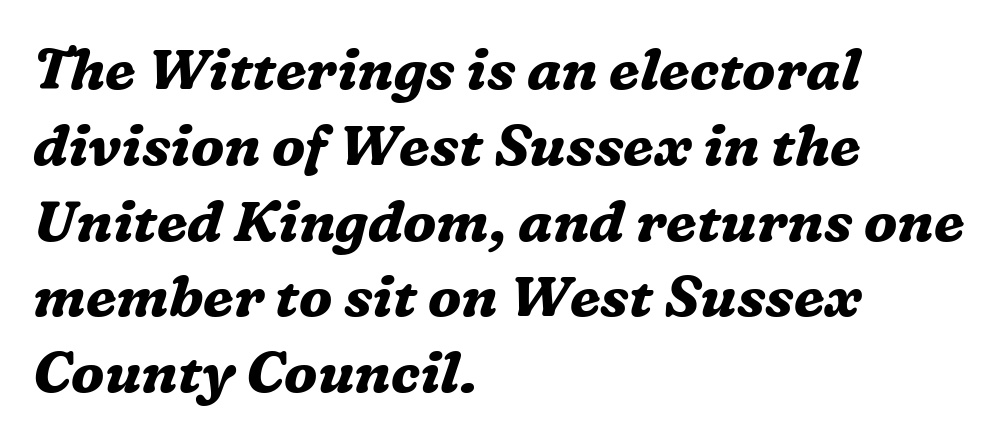
The image shows 57 px bold serif type, italic (leaning right); set left-aligned, normal line spacing (1.33x), normal letter spacing, not underlined; medium stroke contrast and a medium x-height.
